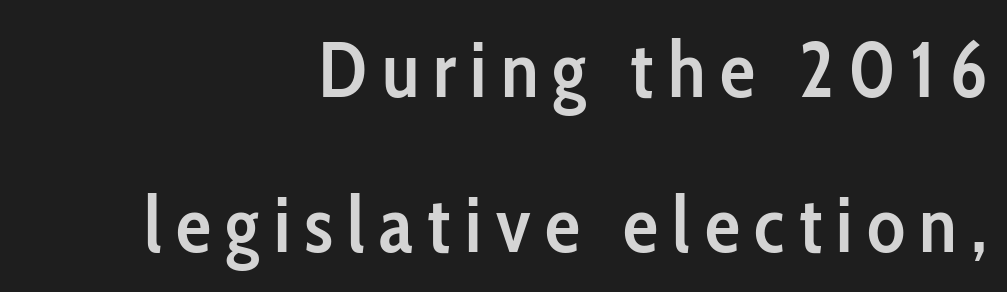
Q: Is the text bold? A: Semi-bold.
Q: Is the text italic (slanted)? A: No, it is upright.
Q: Is the typeface a serif or a sans-serif typeface? A: Sans-serif.
Q: Is the text underlined? A: No.
Q: How is the paragraph aligned? A: Right-aligned.
Q: Is the spacing between lines tight, normal or loose? A: Loose.
Q: Width (condensed, normal, or wide)? A: Condensed.
Q: Stroke contrast? A: Low.
Q: x-height? A: Medium.
Q: Monospaced? A: No.
